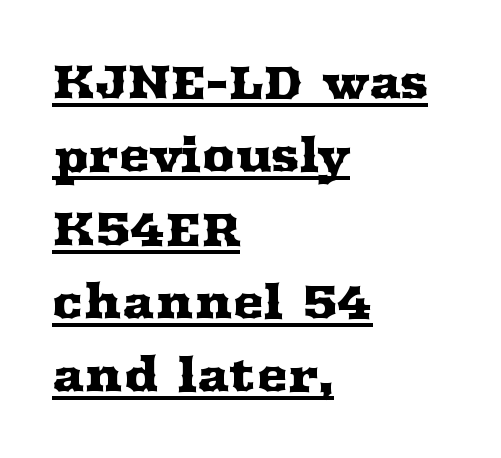
A student would call this left alignment; a typographer would say flush left, rag right. The rendering uses the underline text-decoration. What kind of face is this? One with serifs. There is no visible air inserted between adjacent glyphs.
